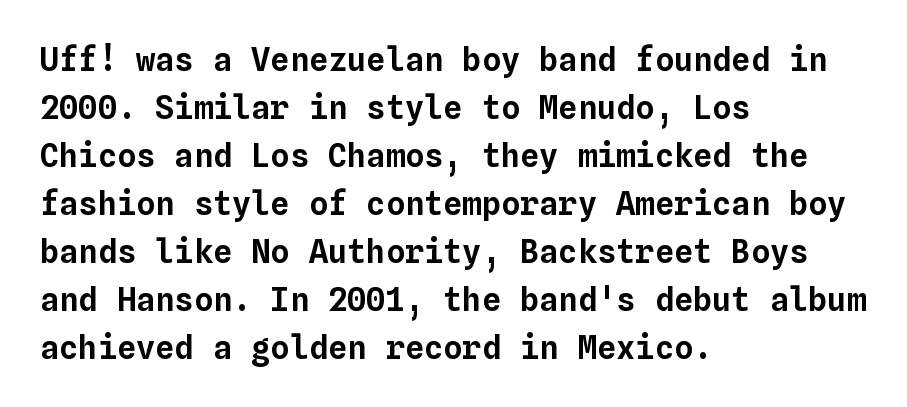
Q: Is the text italic (slanted)? A: No, it is upright.
Q: Is the text underlined? A: No.
Q: How is the paragraph aligned? A: Left-aligned.
Q: Is the spacing between letters normal or unusually wide? A: Normal.
Q: Is the spacing between lines tight, normal or loose? A: Normal.
Q: Width (condensed, normal, or wide)? A: Normal.
Q: Stroke contrast? A: Low.
Q: x-height? A: Medium.
Q: Monospaced? A: Yes.
